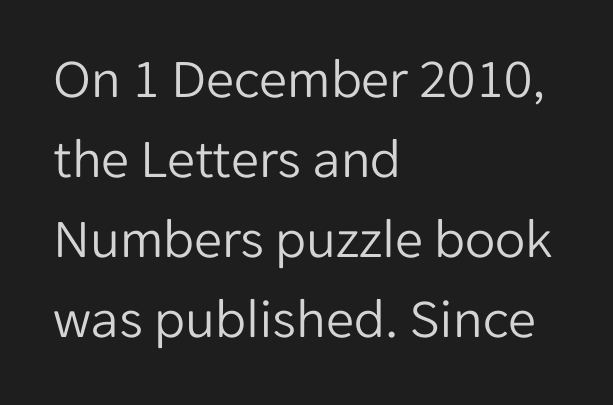
The gaps between neighbouring characters are ordinary and unremarkable. No italicization has been applied; the sample stays upright. Caption: multi-line text, flush left, ragged right. Character widths vary here, with narrow letters taking less room than wide ones. Underlining? Definitely not there. Letters have the restrained weight of plain body copy at most.
